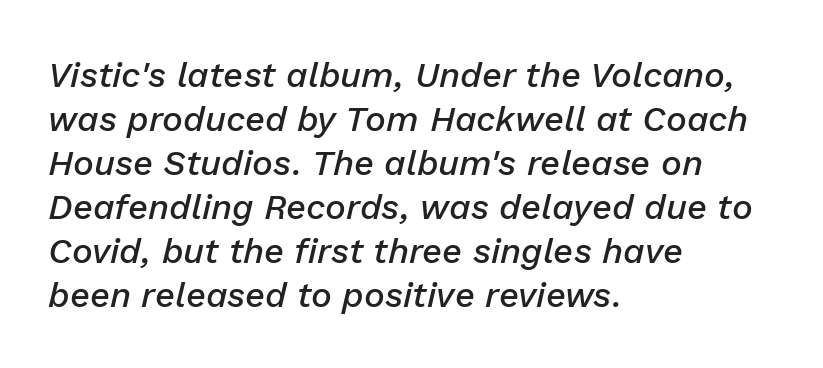
Q: Is the text bold? A: Semi-bold.
Q: Is the text italic (slanted)? A: Yes, it leans right by about 13 degrees.
Q: Is the text underlined? A: No.
Q: How is the paragraph aligned? A: Left-aligned.
Q: Is the spacing between letters normal or unusually wide? A: Normal.
Q: Is the spacing between lines tight, normal or loose? A: Normal.
Q: Width (condensed, normal, or wide)? A: Normal.
Q: Stroke contrast? A: Low.
Q: x-height? A: Medium.
Q: Monospaced? A: No.
